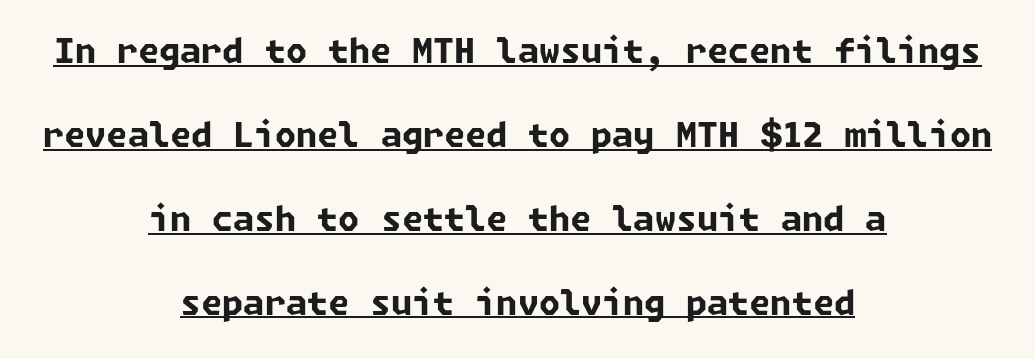
Q: Is the text bold? A: Yes.
Q: Is the typeface a serif or a sans-serif typeface? A: Sans-serif.
Q: Is the text underlined? A: Yes.
Q: How is the paragraph aligned? A: Centered.
Q: Is the spacing between letters normal or unusually wide? A: Normal.
Q: Is the spacing between lines tight, normal or loose? A: Loose.
Q: Width (condensed, normal, or wide)? A: Normal.
Q: Stroke contrast? A: Low.
Q: x-height? A: Medium.
